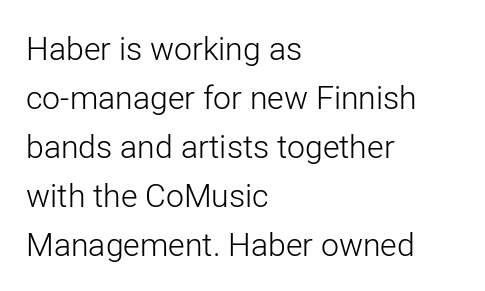
{"serif": "no", "italic": "no", "bold": "no", "weight": "light", "width": "normal", "stroke_contrast": "low", "x_height": "medium", "monospaced": "no", "underline": "no", "align": "left", "line_spacing": "normal", "line_spacing_ratio": 1.53, "letter_spacing": "normal", "letter_spacing_em": 0.0, "glyph_px": 32}
